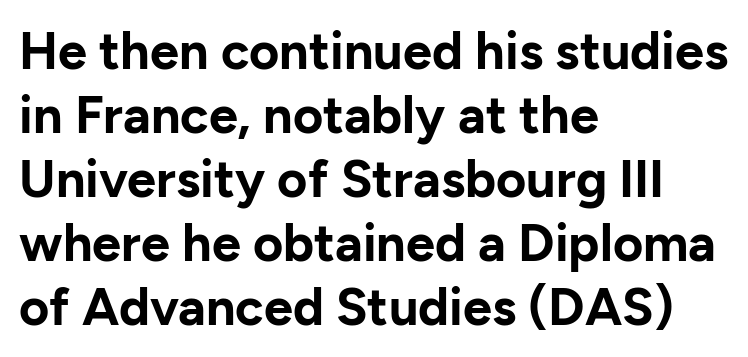
{"serif": "no", "italic": "no", "bold": "yes", "weight": "bold", "width": "normal", "stroke_contrast": "low", "x_height": "medium", "monospaced": "no", "underline": "no", "align": "left", "line_spacing_ratio": 1.23, "letter_spacing": "normal", "letter_spacing_em": 0.0, "glyph_px": 52}
